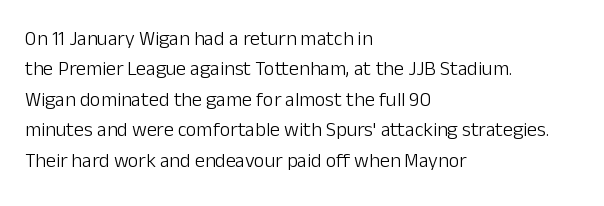
{"italic": "no", "bold": "no", "underline": "no", "align": "left", "line_spacing": "normal", "line_spacing_ratio": 1.52, "letter_spacing": "normal", "letter_spacing_em": 0.0, "glyph_px": 20}
